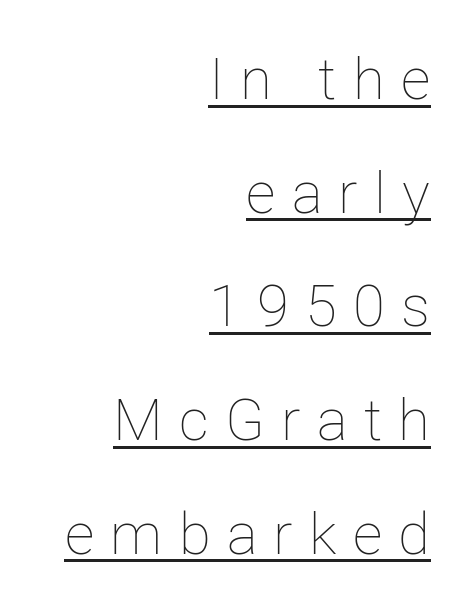
The image shows 58 px thin type, upright; set right-aligned, loose line spacing (1.96x), unusually wide letter spacing (+0.28 em), underlined; low stroke contrast and a medium x-height.
